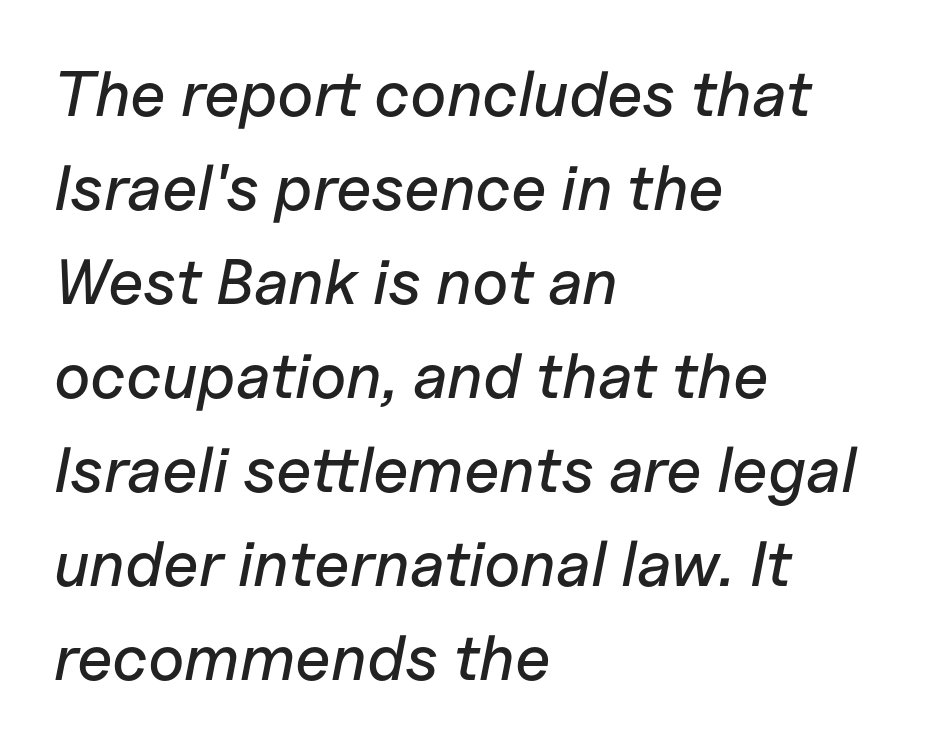
The image shows 64 px text type, italic (leaning right); set left-aligned, normal line spacing (1.47x), normal letter spacing, not underlined; low stroke contrast and a medium x-height.
